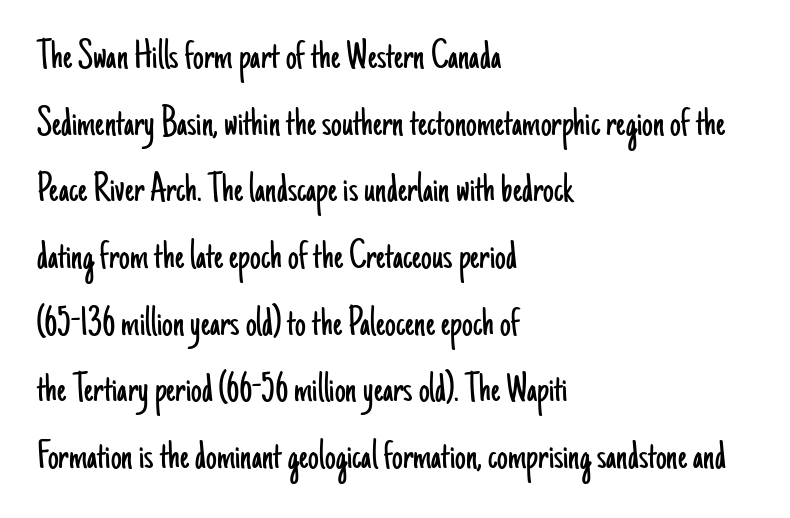
Students, note that the glyphs here touch the page at normal intervals. Compared with a centered layout, this one pins lines to the left instead. Compared with a typical body face, this is equally light or lighter still. Tall strokes in this sample are plumb rather than angled.
